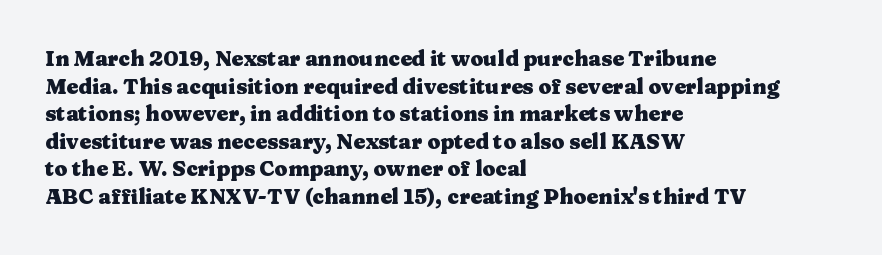
Q: Is the text bold? A: Yes.
Q: Is the text italic (slanted)? A: No, it is upright.
Q: Is the text underlined? A: No.
Q: How is the paragraph aligned? A: Left-aligned.
Q: Is the spacing between letters normal or unusually wide? A: Normal.
Q: Is the spacing between lines tight, normal or loose? A: Normal.
